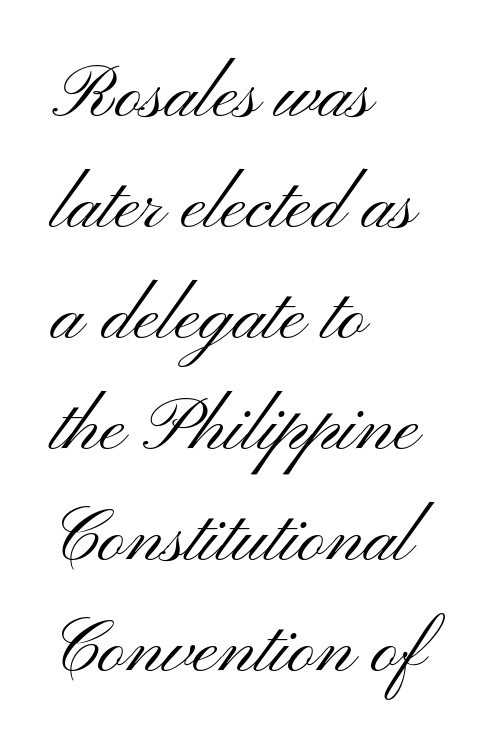
The image shows 75 px light, wide sans-serif type; set left-aligned, normal line spacing (1.48x), normal letter spacing, not underlined; medium stroke contrast and a small x-height.
